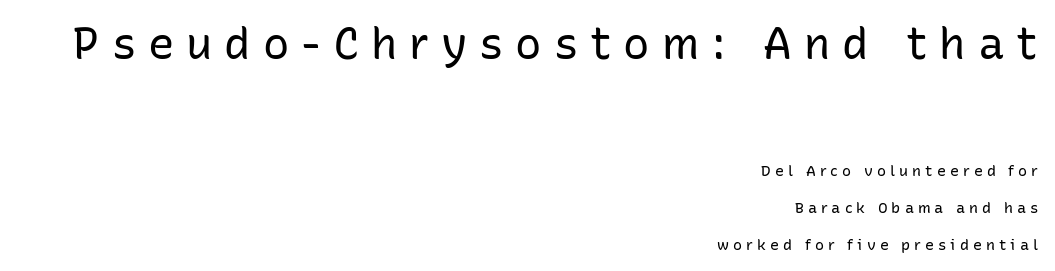
Students, observe: this is what heavily led, spacious text looks like. The letterforms stand isolated, each surrounded by extra space. The setting favours the right margin, as signatures and pull-quotes sometimes do. Ascenders rise straight up at ninety degrees. Letterform terminals end flat and unadorned throughout the passage.
